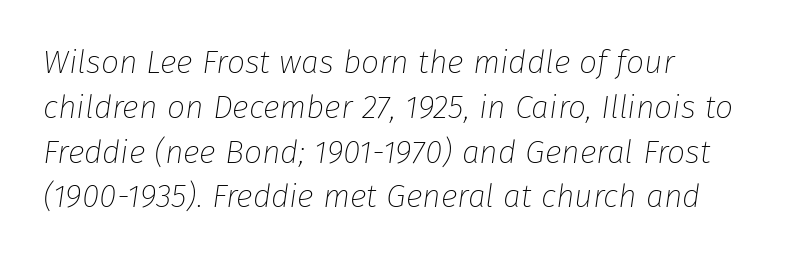
The image shows 32 px thin type, italic (leaning right); set left-aligned, normal line spacing (1.4x), normal letter spacing, not underlined; low stroke contrast and a medium x-height.
